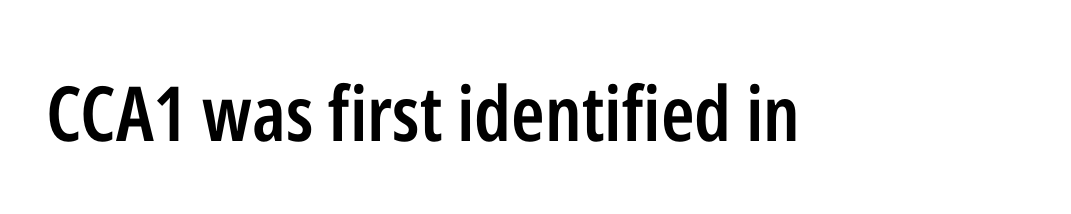
The image shows 76 px semibold, condensed sans-serif type, upright; set normal letter spacing, not underlined; low stroke contrast and a medium x-height.
